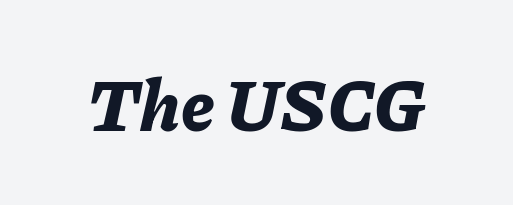
Q: Is the text bold? A: Yes.
Q: Is the text italic (slanted)? A: Yes, it leans right by about 11 degrees.
Q: Is the text underlined? A: No.
Q: Is the spacing between letters normal or unusually wide? A: Normal.
Q: Width (condensed, normal, or wide)? A: Normal.
Q: Stroke contrast? A: Low.
Q: x-height? A: Medium.
Q: Monospaced? A: No.
